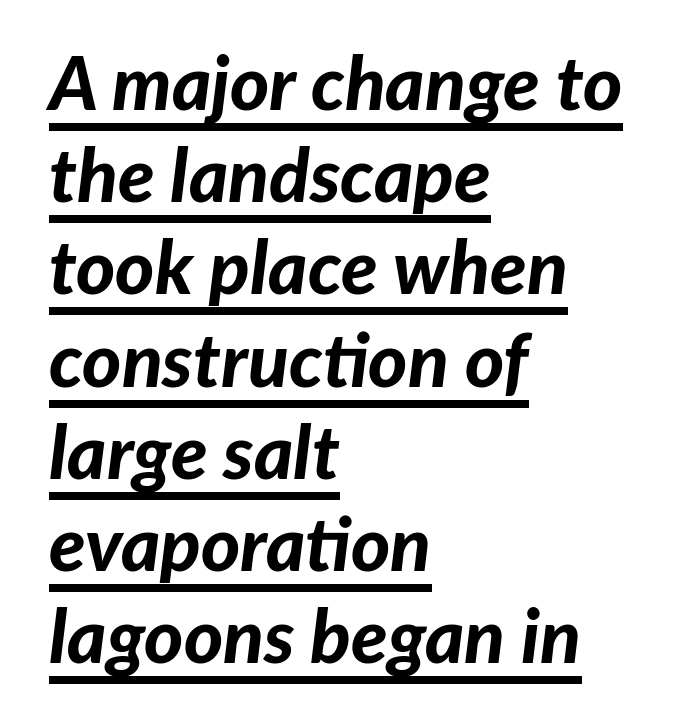
{"italic": "yes", "lean": "right", "slant_degrees": 7, "bold": "yes", "weight": "bold", "width": "normal", "stroke_contrast": "low", "x_height": "medium", "monospaced": "no", "underline": "yes", "align": "left", "line_spacing_ratio": 1.23, "letter_spacing": "normal", "letter_spacing_em": 0.0, "glyph_px": 75}
